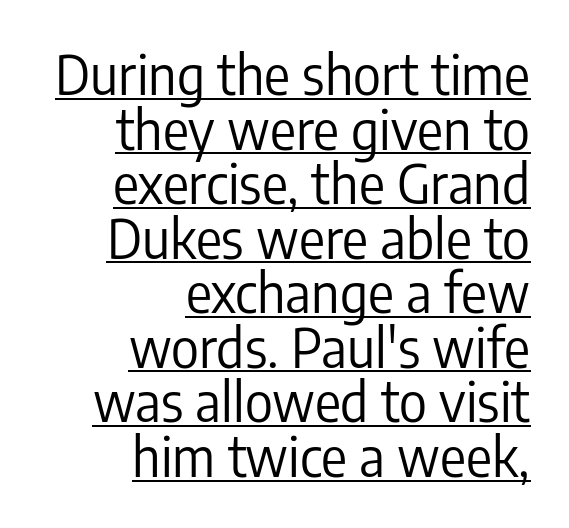
The image shows 54 px regular-weight, condensed sans-serif type, upright; set right-aligned, tight line spacing (1.01x), normal letter spacing, underlined; low stroke contrast and a medium x-height.
